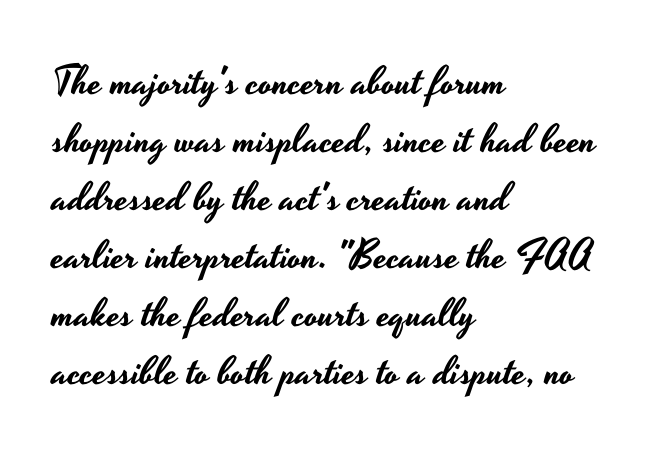
Q: Is the text italic (slanted)? A: Yes.
Q: Is the typeface a serif or a sans-serif typeface? A: Sans-serif.
Q: Is the text underlined? A: No.
Q: How is the paragraph aligned? A: Left-aligned.
Q: Is the spacing between letters normal or unusually wide? A: Normal.
Q: Is the spacing between lines tight, normal or loose? A: Normal.
Q: Width (condensed, normal, or wide)? A: Wide.
Q: Stroke contrast? A: Low.
Q: x-height? A: Small.
Q: Monospaced? A: No.
